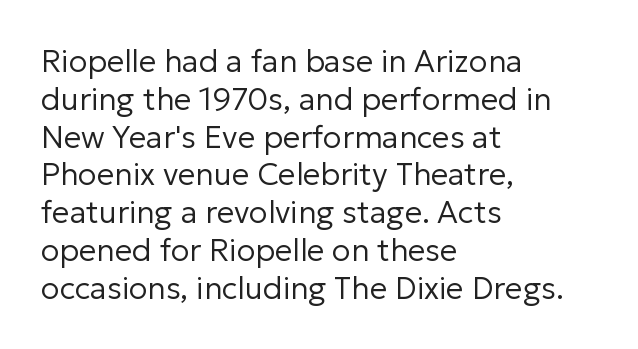
The image shows 31 px regular-weight sans-serif type, upright; set left-aligned, line spacing 1.22x, normal letter spacing, not underlined; low stroke contrast and a medium x-height.
